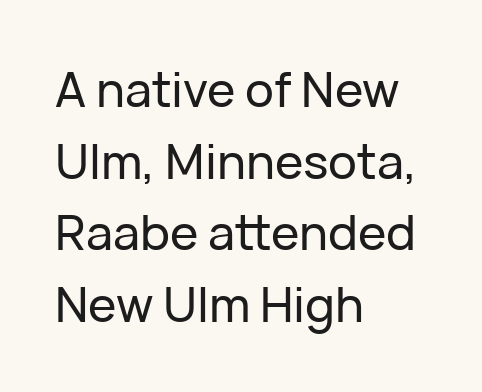
{"serif": "no", "italic": "no", "width": "normal", "stroke_contrast": "low", "x_height": "medium", "monospaced": "no", "underline": "no", "align": "left", "line_spacing": "normal", "line_spacing_ratio": 1.49, "letter_spacing": "normal", "letter_spacing_em": 0.0, "glyph_px": 48}
